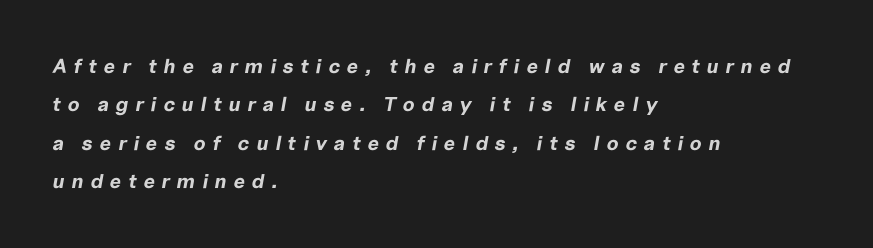
Q: Is the text bold? A: Yes.
Q: Is the text italic (slanted)? A: Yes, it leans right by about 10 degrees.
Q: Is the text underlined? A: No.
Q: How is the paragraph aligned? A: Left-aligned.
Q: Is the spacing between letters normal or unusually wide? A: Unusually wide.
Q: Is the spacing between lines tight, normal or loose? A: Loose.
